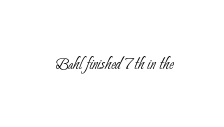
Students, note that the glyphs here touch the page at normal intervals. Any mark beneath the type? The region is blank. Is this a heavy cut? Hardly; it is regular or lighter.
